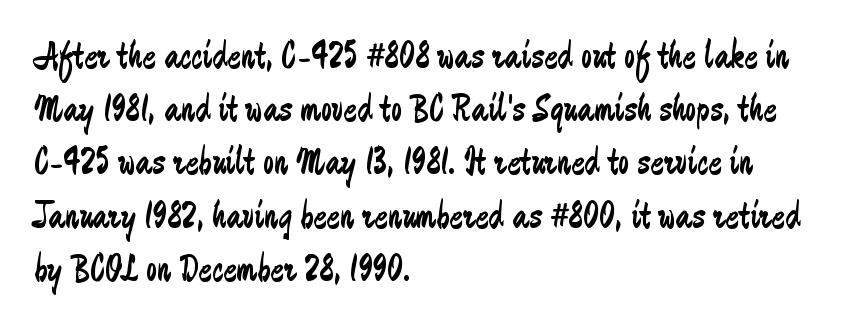
{"serif": "no", "bold": "no", "weight": "regular", "width": "condensed", "stroke_contrast": "low", "x_height": "medium", "monospaced": "no", "underline": "no", "align": "left", "line_spacing": "normal", "line_spacing_ratio": 1.33, "letter_spacing": "normal", "letter_spacing_em": 0.0, "glyph_px": 40}
